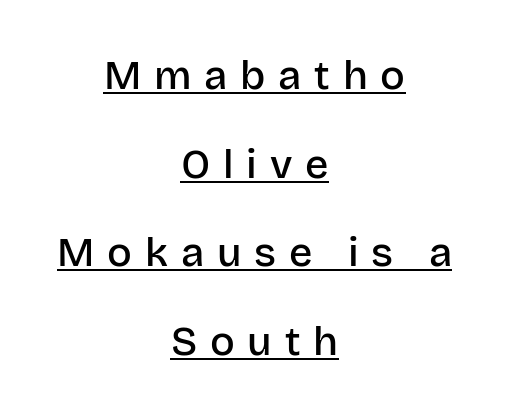
Q: Is the text bold? A: Semi-bold.
Q: Is the text italic (slanted)? A: No, it is upright.
Q: Is the typeface a serif or a sans-serif typeface? A: Sans-serif.
Q: Is the text underlined? A: Yes.
Q: How is the paragraph aligned? A: Centered.
Q: Is the spacing between letters normal or unusually wide? A: Unusually wide.
Q: Is the spacing between lines tight, normal or loose? A: Loose.
Q: Width (condensed, normal, or wide)? A: Normal.
Q: Stroke contrast? A: Low.
Q: x-height? A: Large.
Q: Monospaced? A: No.
